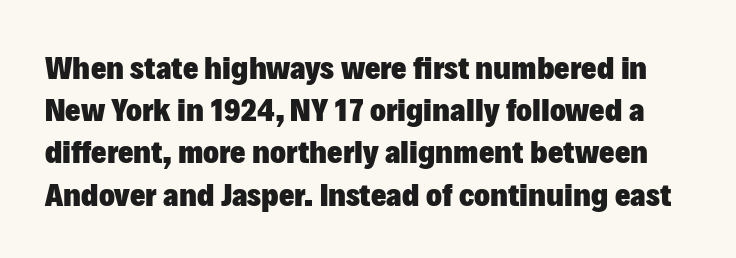
The image shows 33 px heavy sans-serif type, upright; set normal line spacing (1.28x), normal letter spacing, not underlined; low stroke contrast and a medium x-height.
